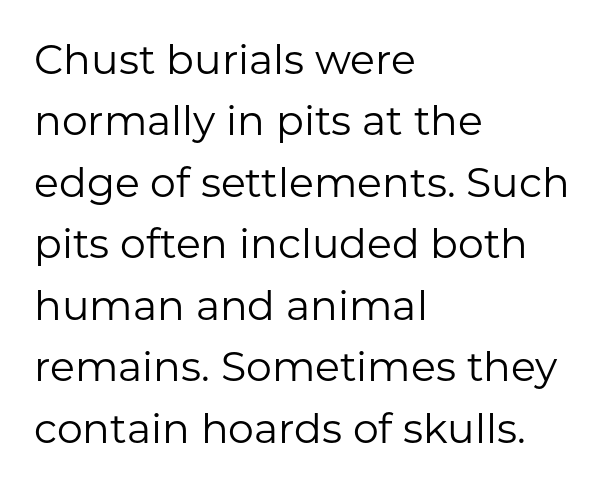
Q: Is the text bold? A: No.
Q: Is the text italic (slanted)? A: No, it is upright.
Q: Is the typeface a serif or a sans-serif typeface? A: Sans-serif.
Q: Is the text underlined? A: No.
Q: How is the paragraph aligned? A: Left-aligned.
Q: Is the spacing between letters normal or unusually wide? A: Normal.
Q: Is the spacing between lines tight, normal or loose? A: Normal.
Q: Width (condensed, normal, or wide)? A: Normal.
Q: Stroke contrast? A: Low.
Q: x-height? A: Medium.
Q: Monospaced? A: No.
